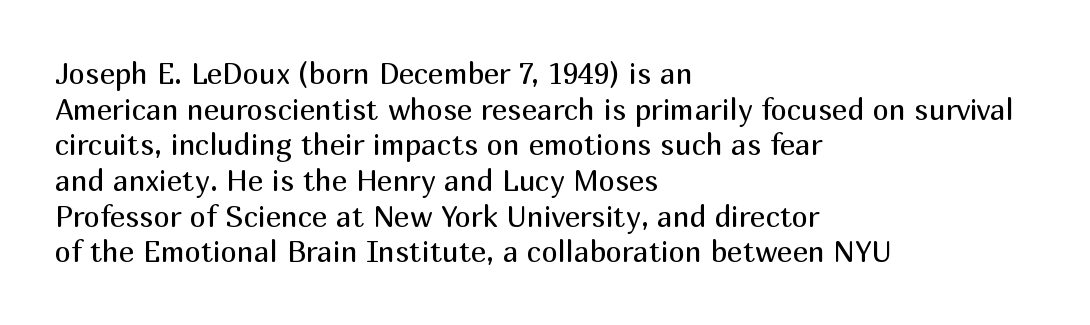
Q: Is the text bold? A: No.
Q: Is the text italic (slanted)? A: No, it is upright.
Q: Is the typeface a serif or a sans-serif typeface? A: Sans-serif.
Q: Is the text underlined? A: No.
Q: How is the paragraph aligned? A: Left-aligned.
Q: Is the spacing between letters normal or unusually wide? A: Normal.
Q: Width (condensed, normal, or wide)? A: Normal.
Q: Stroke contrast? A: Medium.
Q: x-height? A: Medium.
Q: Monospaced? A: No.
